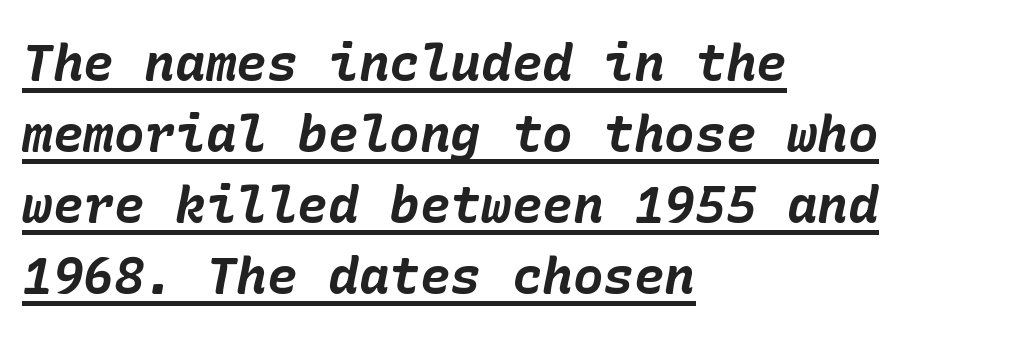
{"italic": "yes", "lean": "right", "slant_degrees": 10, "bold": "yes", "weight": "bold", "width": "normal", "stroke_contrast": "low", "x_height": "medium", "underline": "yes", "align": "left", "line_spacing": "normal", "line_spacing_ratio": 1.39, "letter_spacing": "normal", "letter_spacing_em": 0.0, "glyph_px": 51}
